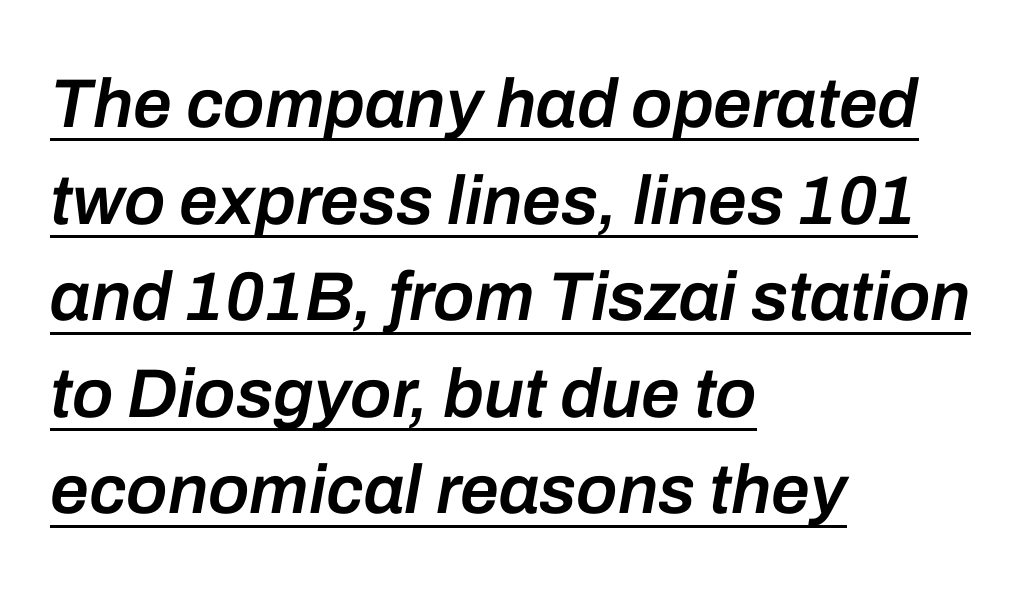
Posture: slanted. Spacing verdict: proportional, widths tailored to each character. A continuous stroke trails under the words, as in a hyperlink. A typesetter would call this leading conventional body-copy spacing. Its strokes are somewhat broadened, the hallmark of semibold type.
